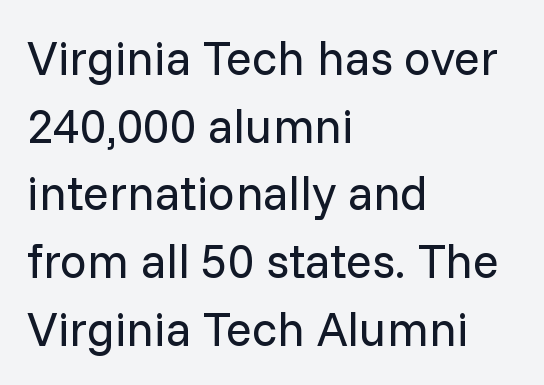
Where is the straight margin? On the left. Students, observe: this is what conventionally led text looks like. Unlike italic type, these characters show no tilt at all. Stroke mass is kept to a normal reading level or below.
